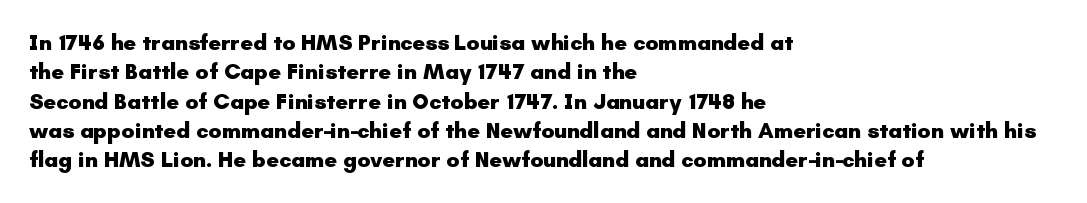
Every character sits straight up, as roman type does. Visually the block forms a straight wall on the left and a jagged coastline on the right. I'd describe the lettering as bold — thick and assertive. Unmarked baselines from the first word to the last.
